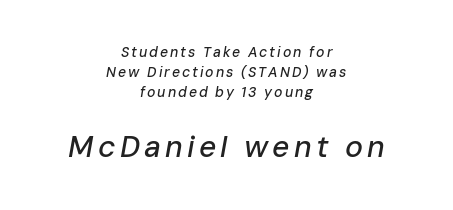
Q: Is the text italic (slanted)? A: Yes, it leans right by about 10 degrees.
Q: Is the text underlined? A: No.
Q: How is the paragraph aligned? A: Centered.
Q: Is the spacing between lines tight, normal or loose? A: Normal.
Q: Which block of text is set in a larger size, the first (top) or the second (bottom)? A: The second (bottom) one.
Q: Width (condensed, normal, or wide)? A: Normal.
Q: Stroke contrast? A: Low.
Q: x-height? A: Medium.
Q: Monospaced? A: No.
